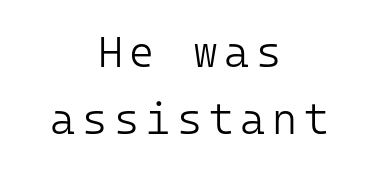
Q: Is the text bold? A: No.
Q: Is the text italic (slanted)? A: No, it is upright.
Q: Is the typeface a serif or a sans-serif typeface? A: Sans-serif.
Q: Is the text underlined? A: No.
Q: How is the paragraph aligned? A: Centered.
Q: Is the spacing between lines tight, normal or loose? A: Normal.
Q: Width (condensed, normal, or wide)? A: Normal.
Q: Stroke contrast? A: Low.
Q: x-height? A: Medium.
Q: Monospaced? A: Yes.
